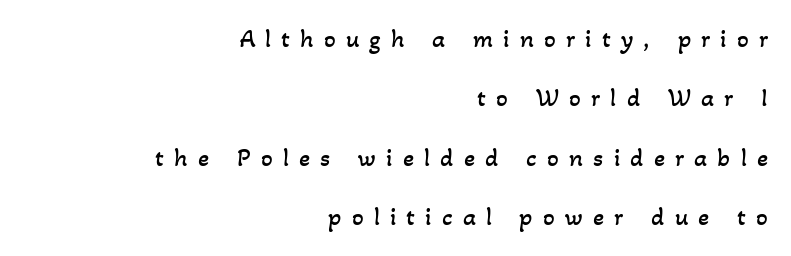
{"bold": "no", "underline": "no", "align": "right", "line_spacing": "loose", "line_spacing_ratio": 2.28, "letter_spacing": "wide", "letter_spacing_em": 0.39, "glyph_px": 26}
